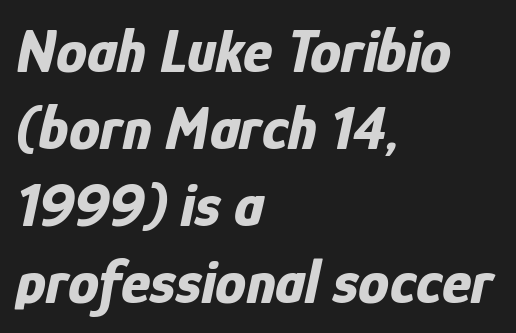
The image shows 62 px bold, condensed type, italic (leaning right); set left-aligned, line spacing 1.24x, normal letter spacing, not underlined; low stroke contrast and a medium x-height.
